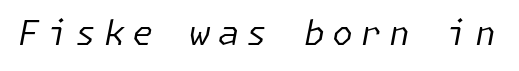
{"italic": "yes", "lean": "right", "slant_degrees": 11, "bold": "no", "weight": "regular", "width": "normal", "stroke_contrast": "low", "x_height": "medium", "underline": "no", "letter_spacing": "wide", "letter_spacing_em": 0.22, "glyph_px": 34}
